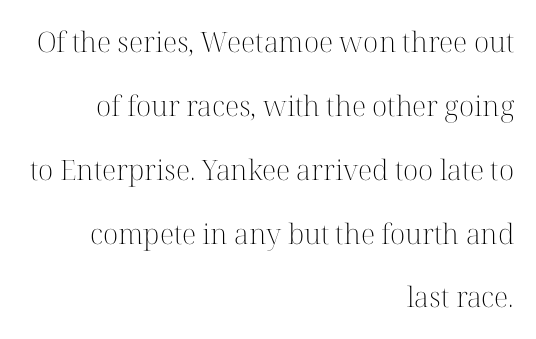
The image shows 28 px light serif type, upright; set right-aligned, loose line spacing (2.28x), normal letter spacing, not underlined; high stroke contrast and a medium x-height.
